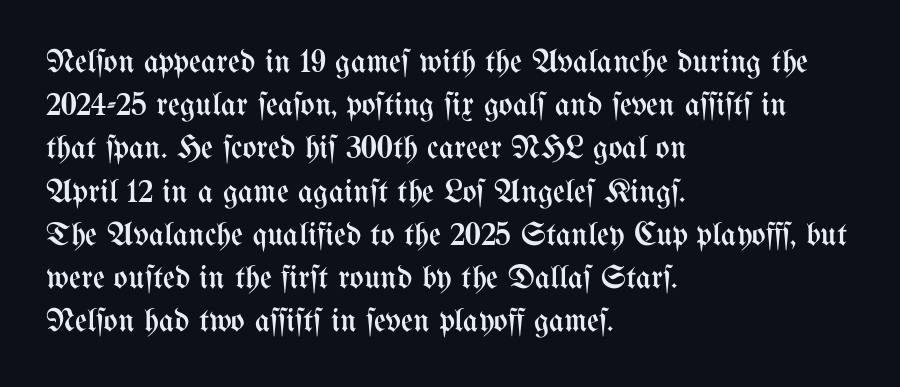
{"italic": "no", "bold": "no", "weight": "regular", "width": "condensed", "stroke_contrast": "medium", "x_height": "medium", "monospaced": "no", "underline": "no", "align": "left", "line_spacing": "normal", "line_spacing_ratio": 1.31, "letter_spacing": "normal", "letter_spacing_em": 0.0, "glyph_px": 33}
